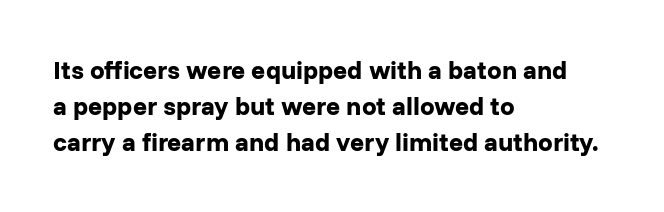
Q: Is the text bold? A: Yes.
Q: Is the text italic (slanted)? A: No, it is upright.
Q: Is the text underlined? A: No.
Q: How is the paragraph aligned? A: Left-aligned.
Q: Is the spacing between letters normal or unusually wide? A: Normal.
Q: Is the spacing between lines tight, normal or loose? A: Normal.
